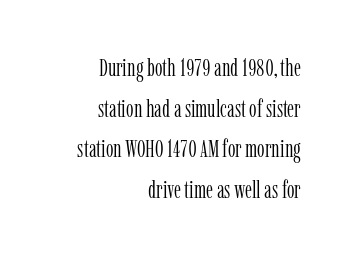
Caption: multi-line text, flush right, ragged left. Interline gaps are of average width in this sample. A typesetter would call this zero additional tracking. Every stem runs plumb, perpendicular to the baseline.
